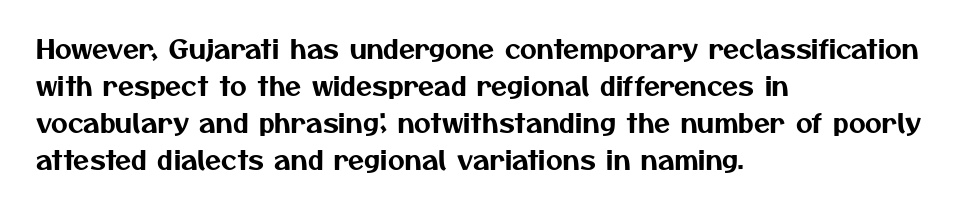
Q: Is the text underlined? A: No.
Q: How is the paragraph aligned? A: Left-aligned.
Q: Is the spacing between letters normal or unusually wide? A: Normal.
Q: Is the spacing between lines tight, normal or loose? A: Normal.
